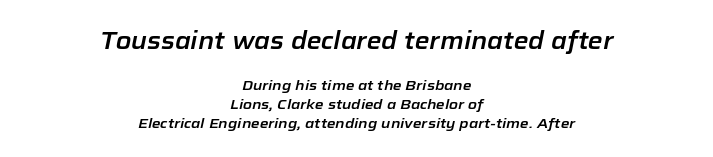
{"italic": "yes", "lean": "right", "slant_degrees": 12, "underline": "no", "align": "center", "line_spacing": "normal", "line_spacing_ratio": 1.39, "letter_spacing": "normal", "letter_spacing_em": 0.0, "larger_block": "first", "size_ratio": 1.71, "glyph_px": 24}
